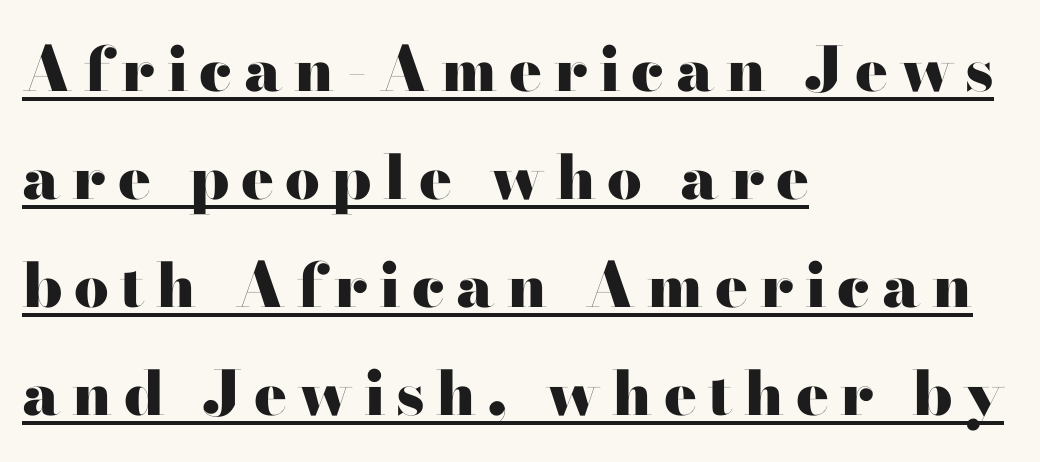
{"serif": "yes", "italic": "no", "bold": "yes", "weight": "heavy", "width": "wide", "stroke_contrast": "high", "x_height": "small", "monospaced": "no", "underline": "yes", "align": "left", "line_spacing_ratio": 1.77, "glyph_px": 61}
